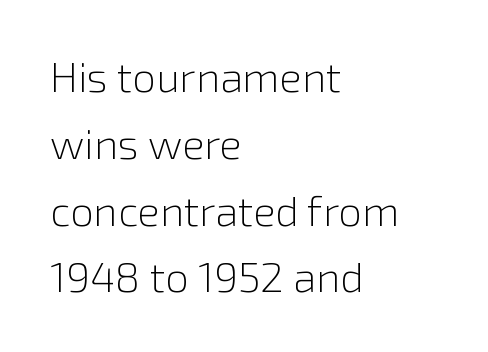
The image shows 42 px light sans-serif type, upright; set left-aligned, normal line spacing (1.59x), normal letter spacing, not underlined; a medium x-height.
